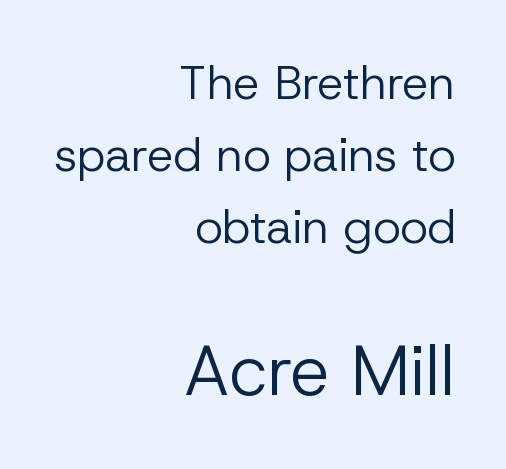
{"serif": "no", "italic": "no", "bold": "no", "weight": "regular", "width": "normal", "stroke_contrast": "low", "x_height": "medium", "monospaced": "no", "underline": "no", "align": "right", "line_spacing": "normal", "line_spacing_ratio": 1.53, "letter_spacing": "normal", "letter_spacing_em": 0.0, "larger_block": "second", "size_ratio": 1.49, "glyph_px": 70}
